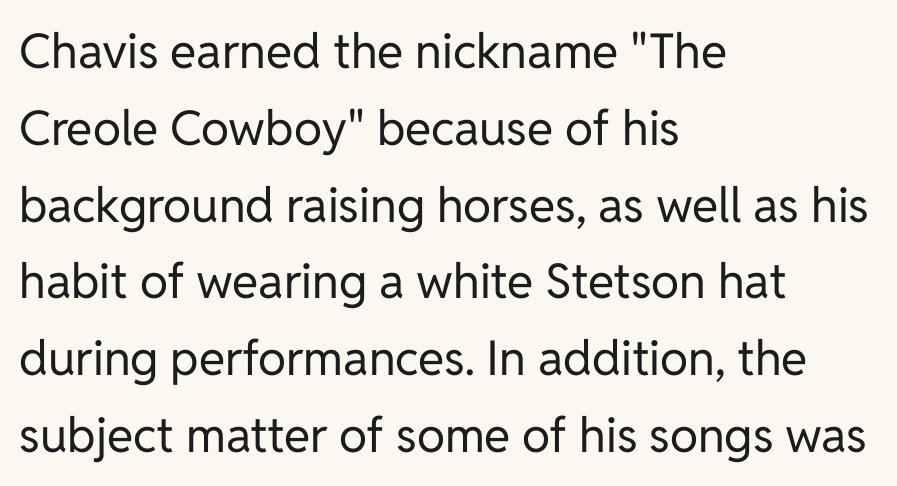
{"serif": "no", "italic": "no", "bold": "no", "weight": "regular", "width": "normal", "stroke_contrast": "low", "x_height": "medium", "monospaced": "no", "underline": "no", "align": "left", "line_spacing": "normal", "line_spacing_ratio": 1.6, "letter_spacing": "normal", "letter_spacing_em": 0.0, "glyph_px": 48}
